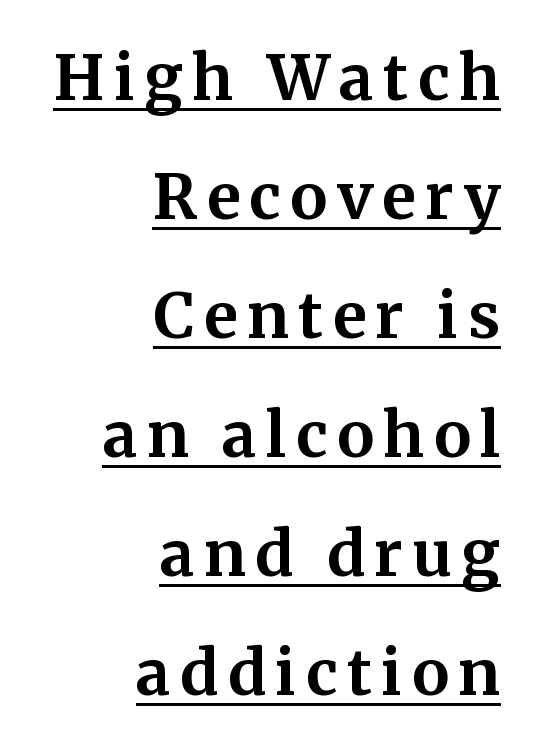
{"serif": "yes", "italic": "no", "bold": "yes", "weight": "bold", "width": "normal", "stroke_contrast": "medium", "x_height": "medium", "monospaced": "no", "underline": "yes", "align": "right", "line_spacing": "loose", "line_spacing_ratio": 1.92, "glyph_px": 62}
